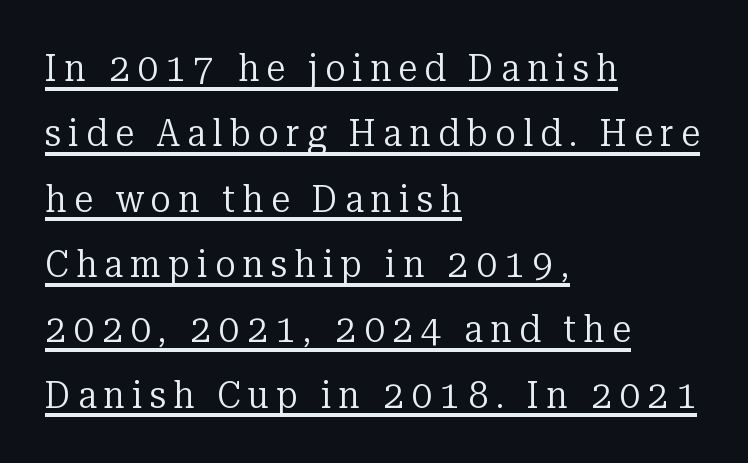
This sample has the flowing, uneven cadence of proportional lettering. Rendered with straight, roman letterforms. Yep, those are serifs on the letters. Compared with a typical body face, this is equally light or lighter still. Looks like someone drew a line under every word here. Horizontally, the lines are justified to the leading edge only.
